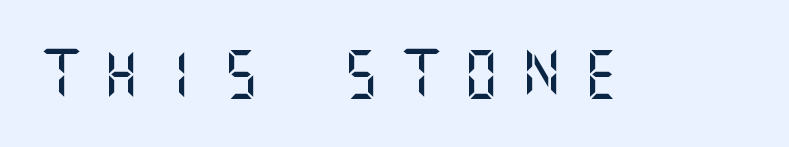
{"serif": "no", "italic": "no", "width": "normal", "stroke_contrast": "medium", "x_height": "large", "underline": "no", "letter_spacing": "wide", "letter_spacing_em": 0.45, "glyph_px": 48}
